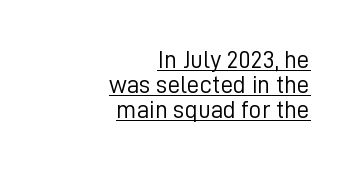
{"italic": "no", "bold": "no", "underline": "yes", "align": "right", "line_spacing": "tight", "line_spacing_ratio": 1.0, "letter_spacing": "normal", "letter_spacing_em": 0.0, "glyph_px": 25}
